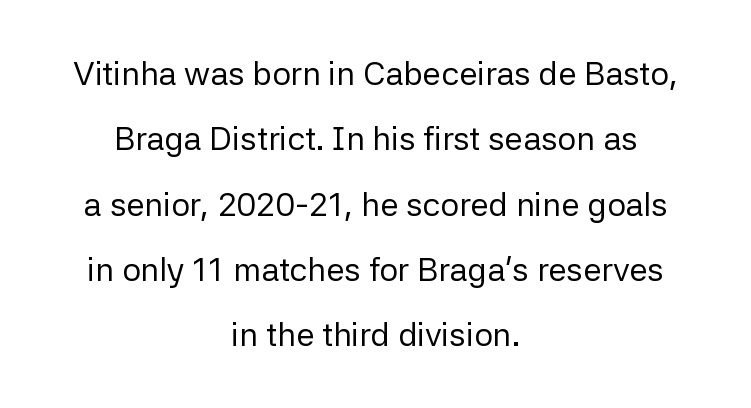
Q: Is the text bold? A: No.
Q: Is the text italic (slanted)? A: No, it is upright.
Q: Is the typeface a serif or a sans-serif typeface? A: Sans-serif.
Q: Is the text underlined? A: No.
Q: How is the paragraph aligned? A: Centered.
Q: Is the spacing between letters normal or unusually wide? A: Normal.
Q: Is the spacing between lines tight, normal or loose? A: Loose.
Q: Width (condensed, normal, or wide)? A: Normal.
Q: Stroke contrast? A: Low.
Q: x-height? A: Medium.
Q: Monospaced? A: No.
